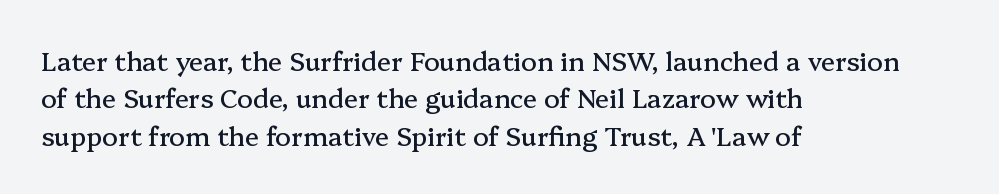
The image shows 26 px text type, upright; set left-aligned, normal line spacing (1.44x), normal letter spacing, not underlined.
